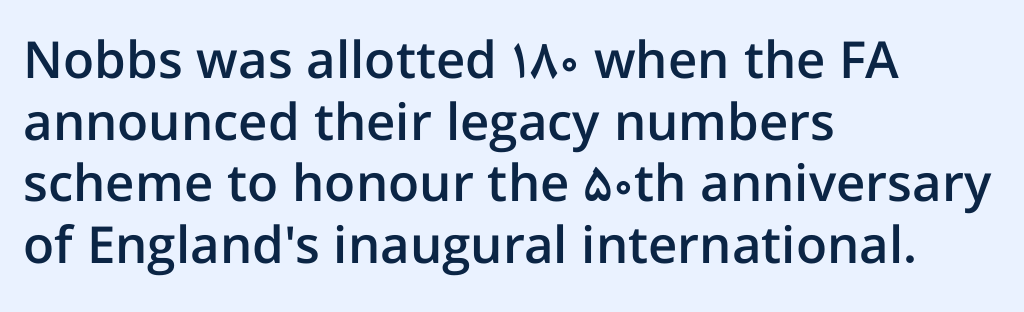
The image shows 51 px semibold sans-serif type, upright; set left-aligned, line spacing 1.21x, normal letter spacing, not underlined; low stroke contrast and a medium x-height.
